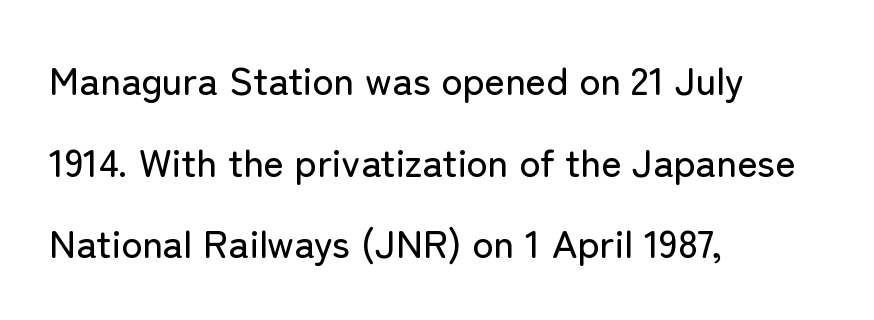
Teacher's note: observe the even left margin — that is flush-left alignment. Nothing sits at the stroke ends, so this counts as sans-serif. Is there any slant? The stems are plumb. The letterforms sit shoulder to shoulder at normal distance. Descenders are the only things crossing below the line.
